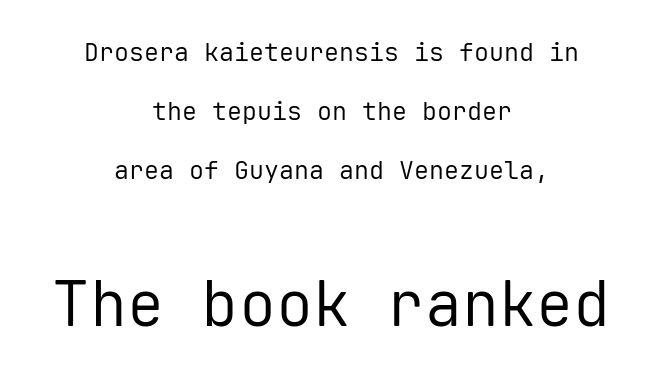
The image shows 62 px regular-weight sans-serif type, upright, monospaced; set centered, loose line spacing (2.36x), normal letter spacing, not underlined; the second (bottom) block is 2.48x larger; low stroke contrast and a medium x-height.
